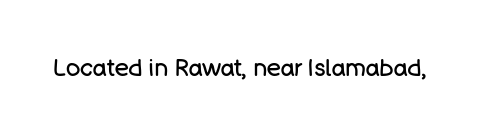
The image shows 24 px text type, upright; set normal letter spacing, not underlined.
